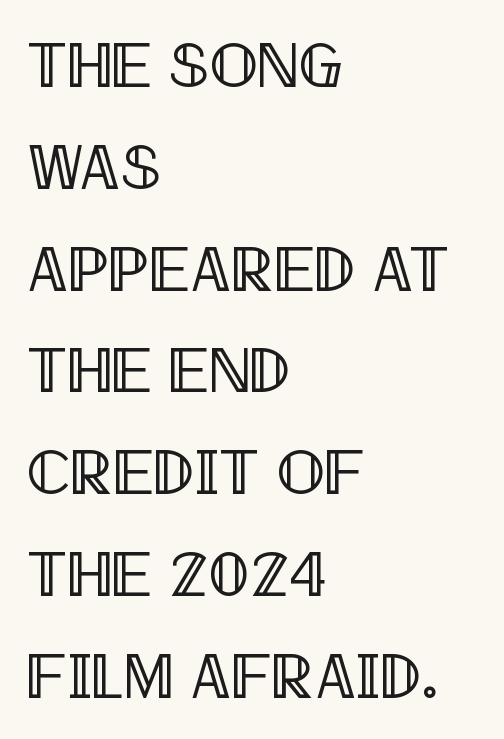
Q: Is the text italic (slanted)? A: No, it is upright.
Q: Is the text underlined? A: No.
Q: How is the paragraph aligned? A: Left-aligned.
Q: Is the spacing between letters normal or unusually wide? A: Normal.
Q: Is the spacing between lines tight, normal or loose? A: Normal.
Q: Width (condensed, normal, or wide)? A: Condensed.
Q: x-height? A: Large.
Q: Monospaced? A: No.
